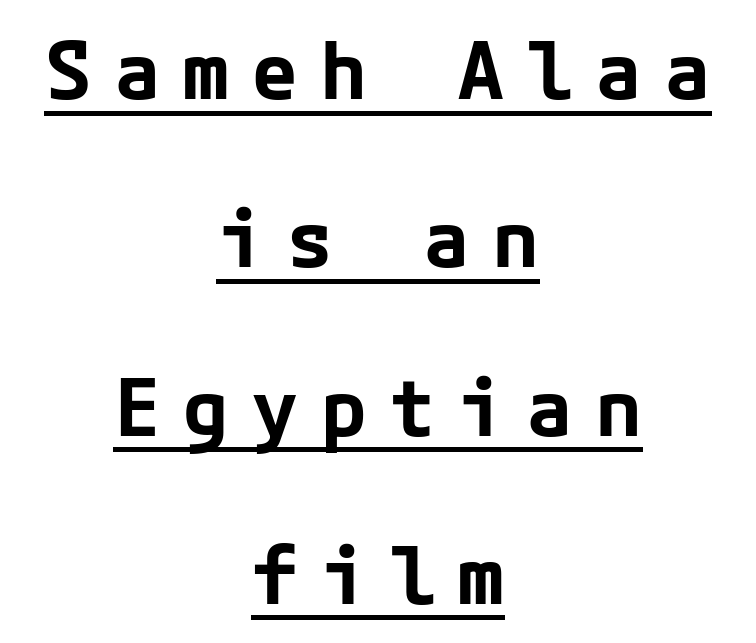
The image shows 79 px bold sans-serif type, upright; set centered, loose line spacing (2.13x), unusually wide letter spacing (+0.27 em), underlined; low stroke contrast and a medium x-height.
